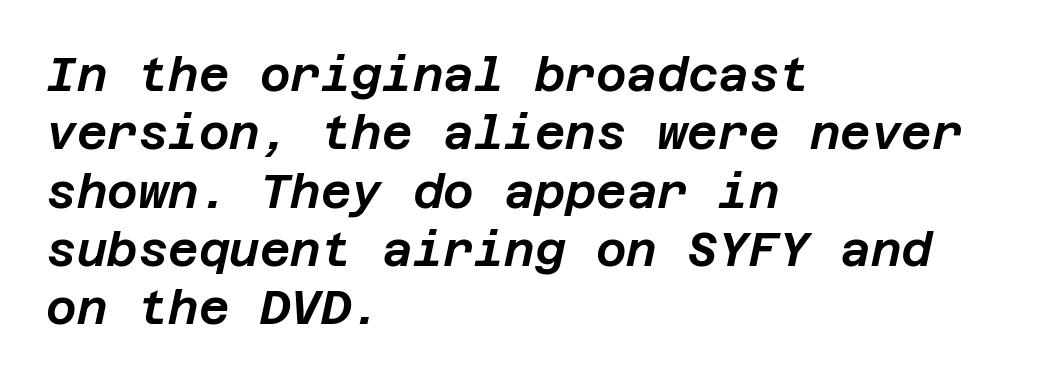
{"italic": "yes", "lean": "right", "slant_degrees": 12, "width": "normal", "stroke_contrast": "low", "x_height": "large", "underline": "no", "align": "left", "line_spacing_ratio": 1.24, "letter_spacing": "normal", "letter_spacing_em": 0.0, "glyph_px": 47}
